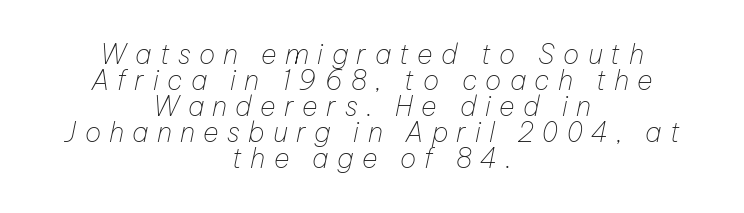
Q: Is the text bold? A: No.
Q: Is the text italic (slanted)? A: Yes, it leans right by about 12 degrees.
Q: Is the text underlined? A: No.
Q: How is the paragraph aligned? A: Centered.
Q: Is the spacing between letters normal or unusually wide? A: Unusually wide.
Q: Is the spacing between lines tight, normal or loose? A: Tight.
